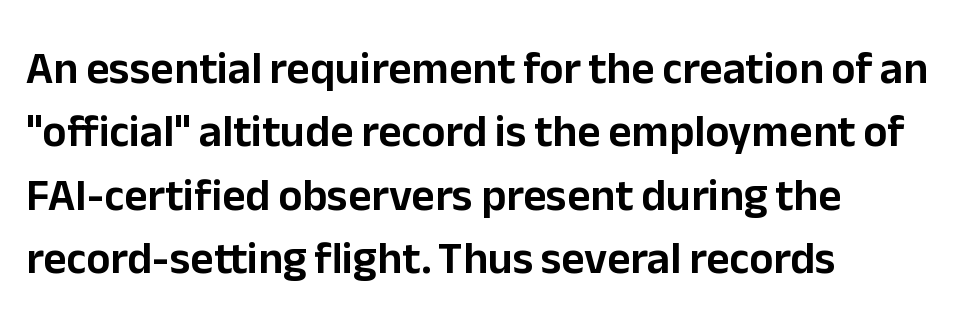
Q: Is the text italic (slanted)? A: No, it is upright.
Q: Is the typeface a serif or a sans-serif typeface? A: Sans-serif.
Q: Is the text underlined? A: No.
Q: How is the paragraph aligned? A: Left-aligned.
Q: Is the spacing between letters normal or unusually wide? A: Normal.
Q: Is the spacing between lines tight, normal or loose? A: Normal.
Q: Width (condensed, normal, or wide)? A: Normal.
Q: Stroke contrast? A: Low.
Q: x-height? A: Medium.
Q: Monospaced? A: No.
